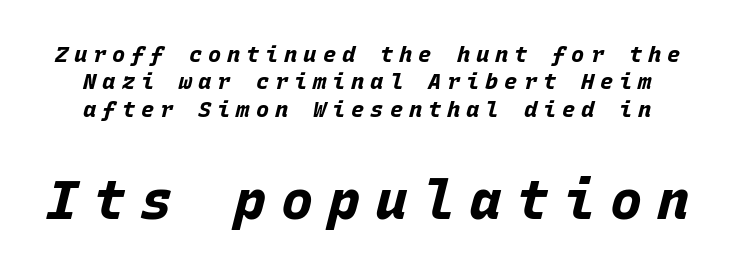
This sample has the even, mechanical cadence of fixed-width lettering. In terms of posture, this sample is oblique. Weight check: bold — yes, fully. Has an underline been added? It has not. Caption: upper text group reduced, lower text group enlarged.
